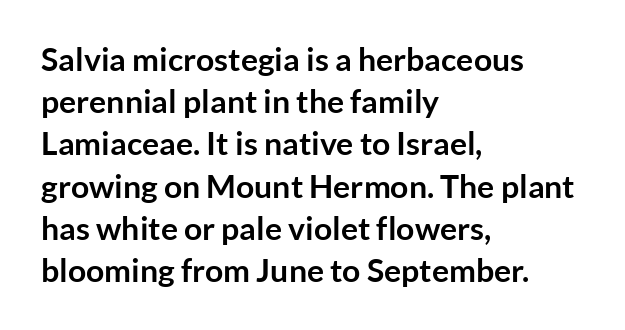
Standard letterfit; no display-style spreading of the glyphs. Decoration check: the copy has no underline. Typographically, this falls in the sans-serif category. Looks like regular typesetting: each glyph gets only the width it needs. These lines were composed using upright roman letters. The text block is weighted toward the left margin, trailing off unevenly rightward.
